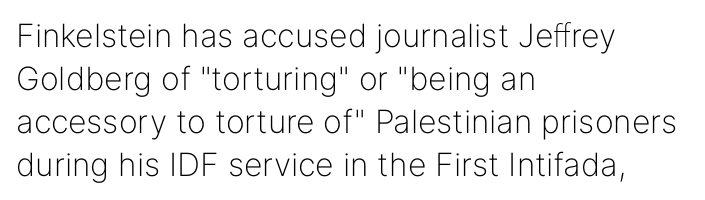
Q: Is the text bold? A: No.
Q: Is the text italic (slanted)? A: No, it is upright.
Q: Is the typeface a serif or a sans-serif typeface? A: Sans-serif.
Q: Is the text underlined? A: No.
Q: How is the paragraph aligned? A: Left-aligned.
Q: Is the spacing between letters normal or unusually wide? A: Normal.
Q: Is the spacing between lines tight, normal or loose? A: Normal.
Q: Width (condensed, normal, or wide)? A: Normal.
Q: Stroke contrast? A: Low.
Q: x-height? A: Medium.
Q: Monospaced? A: No.
